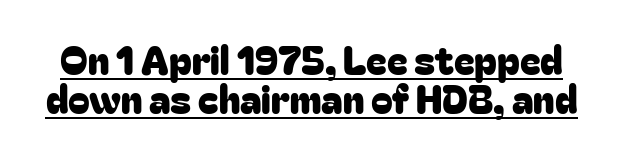
{"serif": "no", "italic": "no", "width": "normal", "stroke_contrast": "low", "x_height": "medium", "monospaced": "no", "underline": "yes", "line_spacing": "tight", "line_spacing_ratio": 1.0, "letter_spacing": "normal", "letter_spacing_em": 0.0, "glyph_px": 39}
